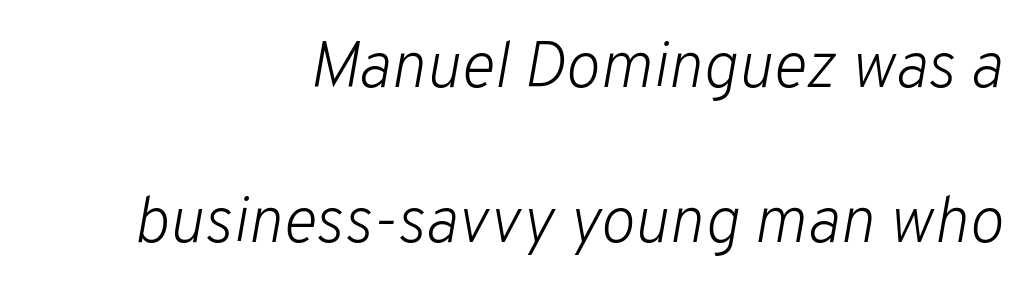
Stems here are at most as thick as an everyday book face. Note the varied advance widths — an 'i' is clearly narrower than an 'm'. This sample is right-justified, so line beginnings fall wherever the words allow. There is no visible air inserted between adjacent glyphs. The letters are slanted; this is an italic face.
